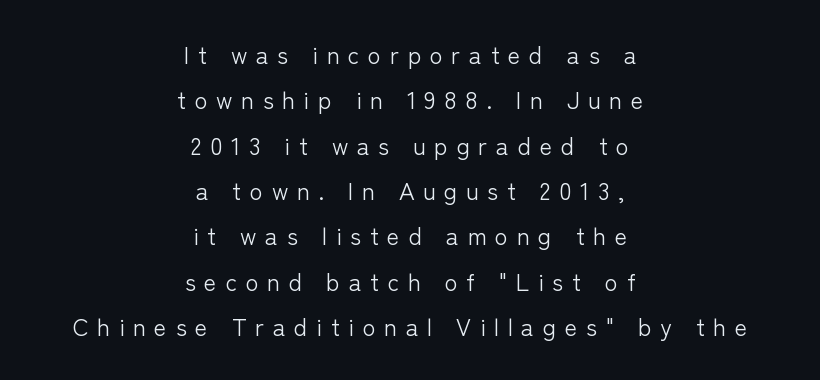
The image shows 24 px text type, upright; set centered, line spacing 1.89x, unusually wide letter spacing (+0.36 em), not underlined.
